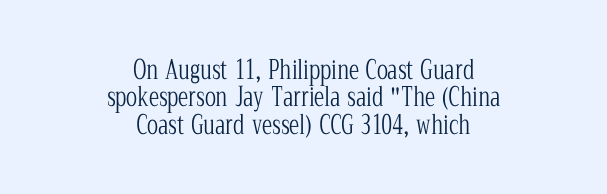
Q: Is the text bold? A: No.
Q: Is the text italic (slanted)? A: No, it is upright.
Q: Is the text underlined? A: No.
Q: How is the paragraph aligned? A: Centered.
Q: Is the spacing between letters normal or unusually wide? A: Normal.
Q: Is the spacing between lines tight, normal or loose? A: Tight.
